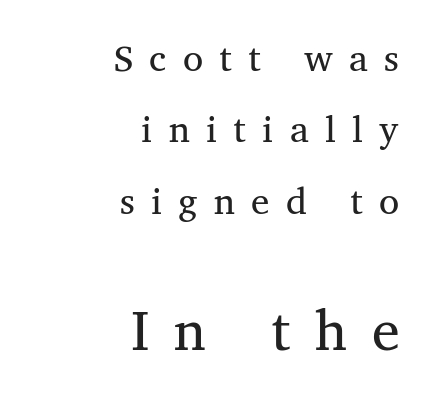
The image shows 56 px regular-weight serif type, upright; set right-aligned, loose line spacing (1.93x), unusually wide letter spacing (+0.44 em), not underlined; the second (bottom) block is 1.51x larger; medium stroke contrast and a medium x-height.
